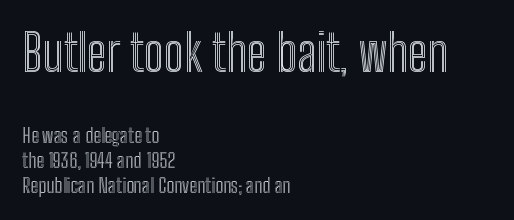
Q: Is the text italic (slanted)? A: No, it is upright.
Q: Is the text underlined? A: No.
Q: How is the paragraph aligned? A: Left-aligned.
Q: Is the spacing between letters normal or unusually wide? A: Normal.
Q: Which block of text is set in a larger size, the first (top) or the second (bottom)? A: The first (top) one.
Q: Width (condensed, normal, or wide)? A: Condensed.
Q: x-height? A: Medium.
Q: Monospaced? A: No.
